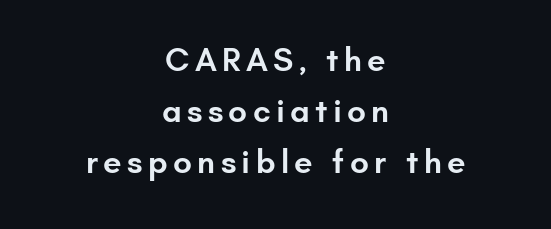
The image shows 33 px semibold sans-serif type, upright; set centered, normal line spacing (1.55x), not underlined; low stroke contrast and a small x-height.
